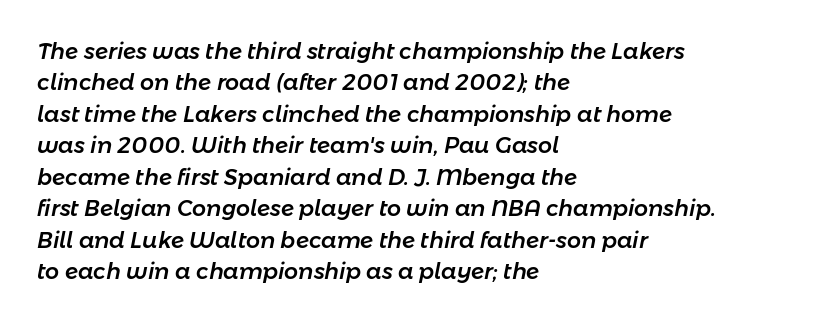
The passage shown has conventional tracking throughout. Letters rest on an invisible, unmarked baseline. Evenly set lines give the paragraph a standard silhouette. There's an unmistakable incline to the writing here. Short and long lines alike share a common starting point at left.
